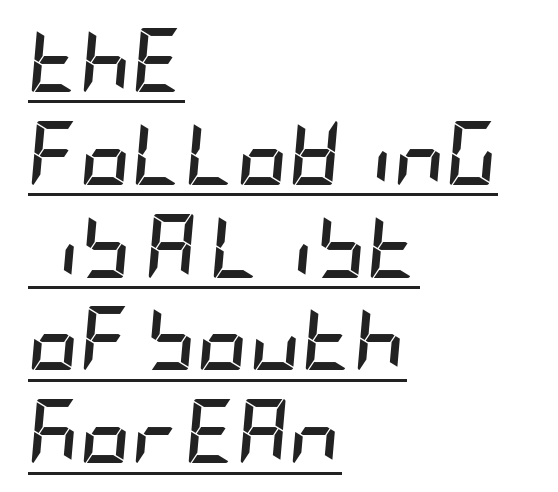
{"italic": "yes", "lean": "right", "slant_degrees": 5, "bold": "yes", "weight": "semibold", "width": "condensed", "stroke_contrast": "low", "x_height": "large", "underline": "yes", "align": "left", "line_spacing": "normal", "line_spacing_ratio": 1.45, "letter_spacing": "normal", "letter_spacing_em": 0.0, "glyph_px": 64}
